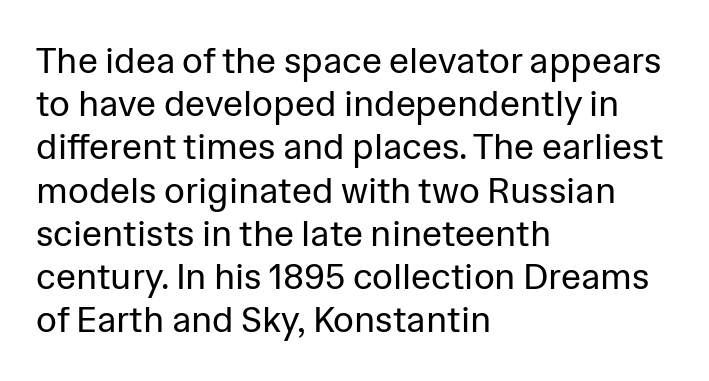
{"serif": "no", "italic": "no", "bold": "no", "weight": "regular", "width": "normal", "stroke_contrast": "low", "x_height": "medium", "monospaced": "no", "underline": "no", "align": "left", "line_spacing_ratio": 1.2, "letter_spacing": "normal", "letter_spacing_em": 0.0, "glyph_px": 36}
